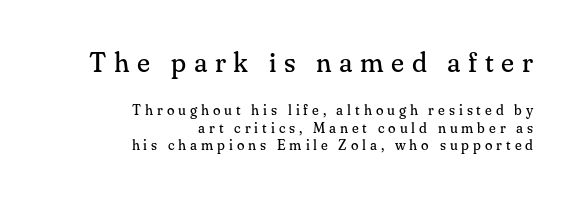
Q: Is the text bold? A: No.
Q: Is the text italic (slanted)? A: No, it is upright.
Q: Is the text underlined? A: No.
Q: How is the paragraph aligned? A: Right-aligned.
Q: Is the spacing between letters normal or unusually wide? A: Unusually wide.
Q: Is the spacing between lines tight, normal or loose? A: Normal.
Q: Which block of text is set in a larger size, the first (top) or the second (bottom)? A: The first (top) one.
